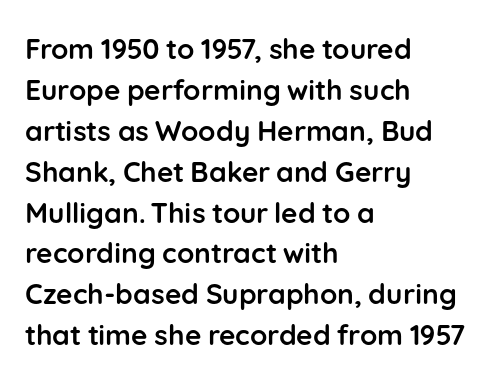
Q: Is the text bold? A: Yes.
Q: Is the text italic (slanted)? A: No, it is upright.
Q: Is the typeface a serif or a sans-serif typeface? A: Sans-serif.
Q: Is the text underlined? A: No.
Q: How is the paragraph aligned? A: Left-aligned.
Q: Is the spacing between letters normal or unusually wide? A: Normal.
Q: Is the spacing between lines tight, normal or loose? A: Normal.
Q: Width (condensed, normal, or wide)? A: Normal.
Q: Stroke contrast? A: Low.
Q: x-height? A: Medium.
Q: Monospaced? A: No.
